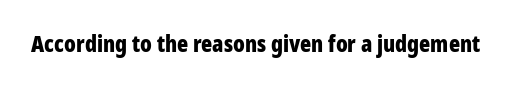
{"italic": "no", "bold": "yes", "underline": "no", "letter_spacing": "normal", "letter_spacing_em": 0.0, "glyph_px": 23}
